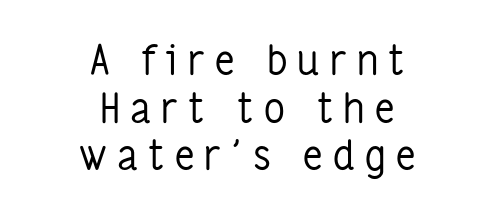
The rendering inserts visible extra space after every character. Glance below the letters and you will spot only blank space. Looks like regular typesetting: each glyph gets only the width it needs. Visually the block forms a symmetrical silhouette, jagged on both flanks. The font is comparable to plain body text, perhaps lighter. The letters stand straight up with perfectly vertical stems.
